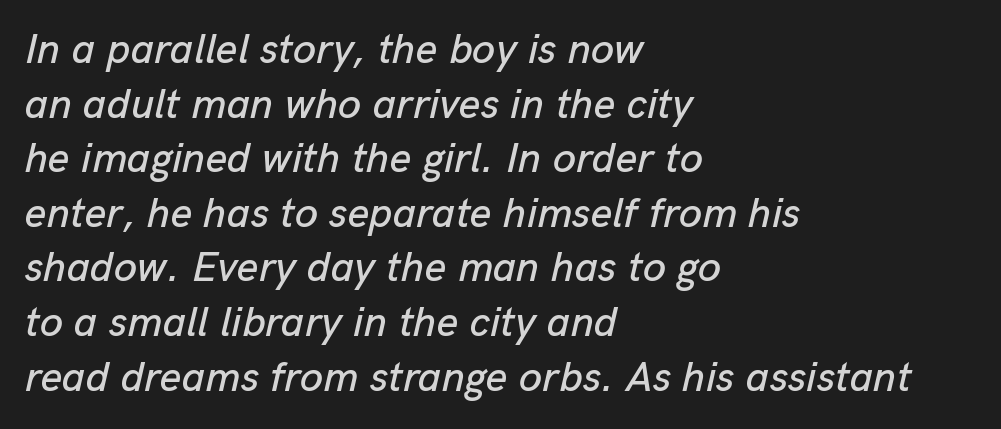
{"italic": "yes", "lean": "right", "slant_degrees": 13, "width": "normal", "stroke_contrast": "low", "x_height": "medium", "monospaced": "no", "underline": "no", "align": "left", "line_spacing": "normal", "line_spacing_ratio": 1.3, "letter_spacing": "normal", "letter_spacing_em": 0.0, "glyph_px": 42}
